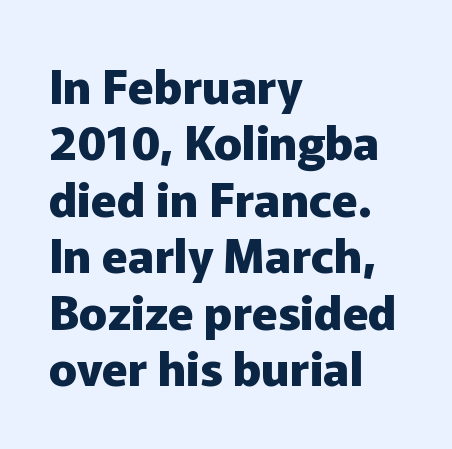
The image shows 47 px heavy sans-serif type, upright; set left-aligned, line spacing 1.2x, normal letter spacing, not underlined; low stroke contrast and a medium x-height.
